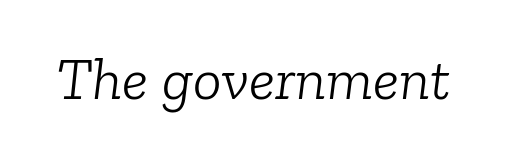
{"serif": "yes", "italic": "yes", "lean": "right", "slant_degrees": 6, "bold": "no", "weight": "light", "width": "normal", "stroke_contrast": "low", "x_height": "medium", "monospaced": "no", "underline": "no", "letter_spacing": "normal", "letter_spacing_em": 0.0, "glyph_px": 60}
